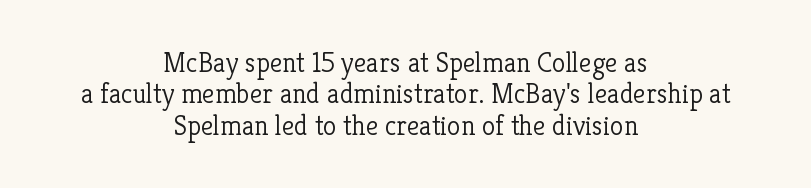
Q: Is the text bold? A: No.
Q: Is the text italic (slanted)? A: No, it is upright.
Q: Is the typeface a serif or a sans-serif typeface? A: Serif.
Q: Is the text underlined? A: No.
Q: How is the paragraph aligned? A: Centered.
Q: Is the spacing between letters normal or unusually wide? A: Normal.
Q: Is the spacing between lines tight, normal or loose? A: Tight.
Q: Width (condensed, normal, or wide)? A: Normal.
Q: Stroke contrast? A: Low.
Q: x-height? A: Medium.
Q: Monospaced? A: No.
